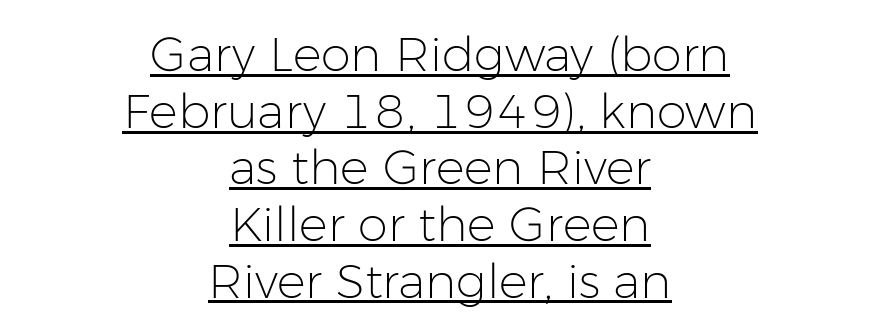
The image shows 48 px light sans-serif type, upright; set centered, line spacing 1.18x, normal letter spacing, underlined; low stroke contrast and a medium x-height.
